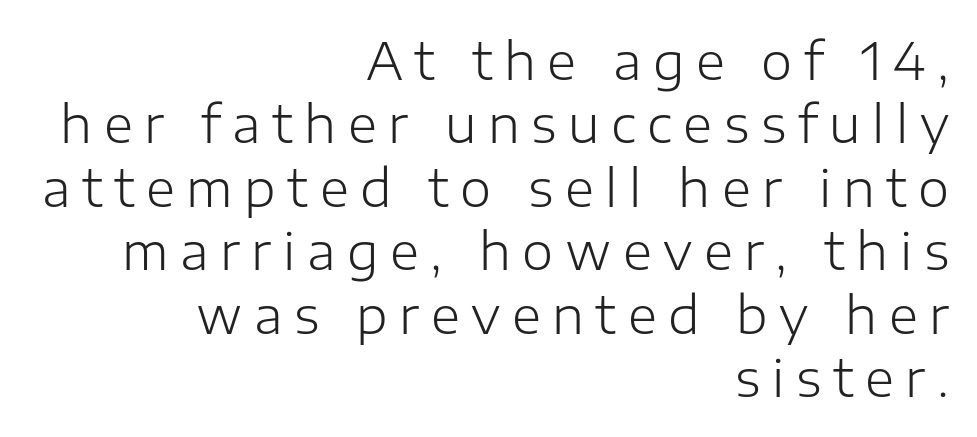
The image shows 50 px light sans-serif type, upright; set right-aligned, normal line spacing (1.27x), unusually wide letter spacing (+0.23 em), not underlined; low stroke contrast and a medium x-height.
